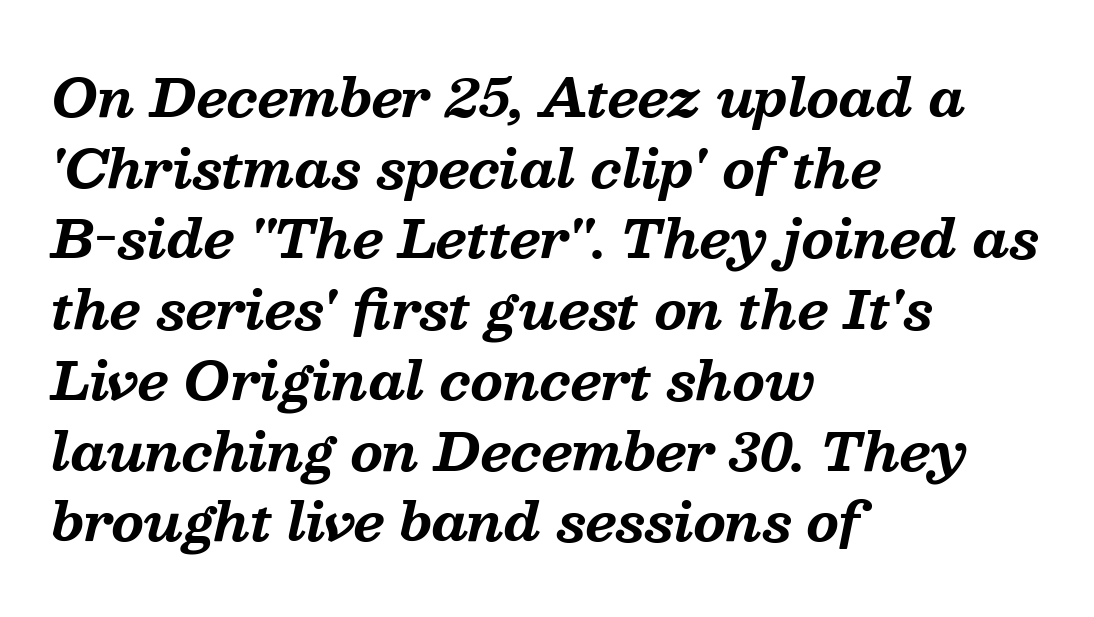
Type style note: has serifs. The specimen reads as italic at a glance. The face used here is proportionally spaced, like ordinary book or web type. Layout note: lines flush left. Caption: standard tracking, unaltered.
